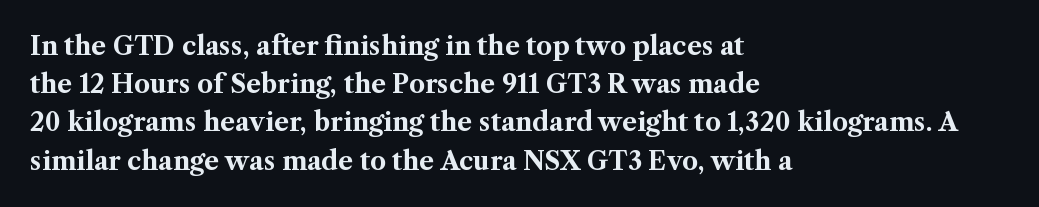
Lines of text with bare space underneath. Quick note: interline space is typical. The line texture is even and compact thanks to regular tracking. The letters stand straight up with perfectly vertical stems. I'd describe the lettering as bold — thick and assertive.
